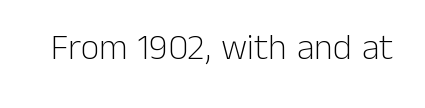
The image shows 36 px light sans-serif type, upright; set normal letter spacing, not underlined; low stroke contrast and a medium x-height.
